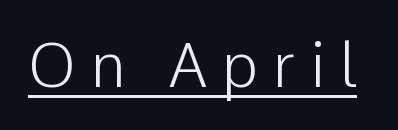
Q: Is the text bold? A: No.
Q: Is the text italic (slanted)? A: No, it is upright.
Q: Is the typeface a serif or a sans-serif typeface? A: Sans-serif.
Q: Is the text underlined? A: Yes.
Q: Is the spacing between letters normal or unusually wide? A: Unusually wide.
Q: Width (condensed, normal, or wide)? A: Normal.
Q: Stroke contrast? A: Low.
Q: x-height? A: Medium.
Q: Monospaced? A: No.
